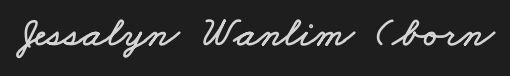
You could call the tracking neutral — neither tight nor loose. The baseline area is clear. The passage shown is typed in a proportional face where columns would drift.
